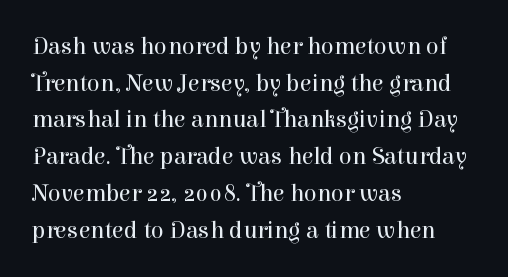
{"italic": "no", "bold": "no", "underline": "no", "align": "left", "line_spacing": "normal", "line_spacing_ratio": 1.53, "letter_spacing": "normal", "letter_spacing_em": 0.0, "glyph_px": 24}
